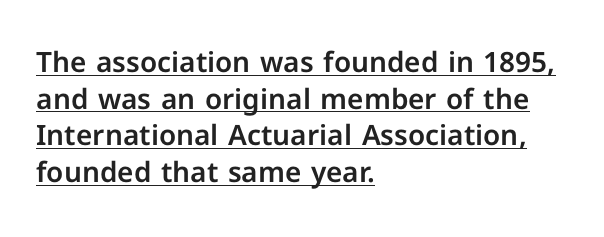
{"serif": "no", "italic": "no", "width": "normal", "stroke_contrast": "low", "x_height": "medium", "monospaced": "no", "underline": "yes", "align": "left", "line_spacing": "normal", "line_spacing_ratio": 1.31, "letter_spacing": "normal", "letter_spacing_em": 0.0, "glyph_px": 28}
